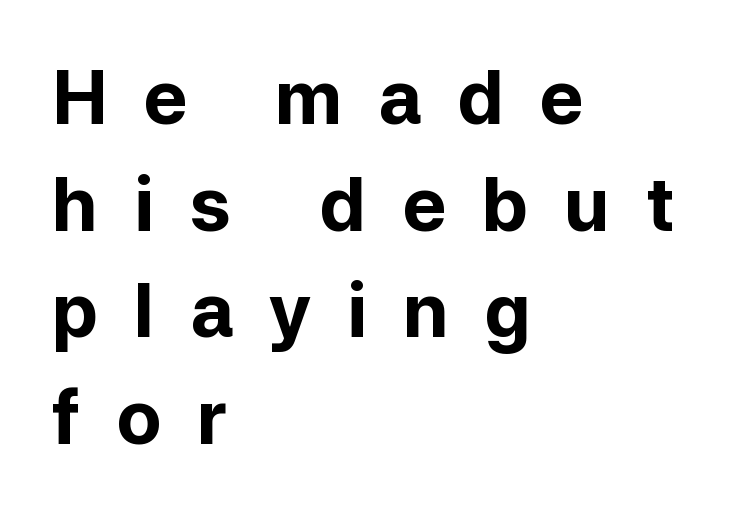
Students, note that the glyphs here are deliberately spaced far apart. Bold? Absolutely — the strokes are thick and heavy. A typesetter would call this proportional, since set widths differ per character. Is there much room between lines? A standard amount, neither cramped nor airy.
